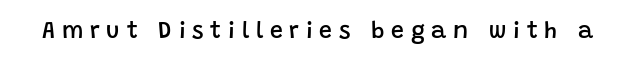
Q: Is the text bold? A: Semi-bold.
Q: Is the text italic (slanted)? A: No, it is upright.
Q: Is the text underlined? A: No.
Q: Is the spacing between letters normal or unusually wide? A: Unusually wide.
